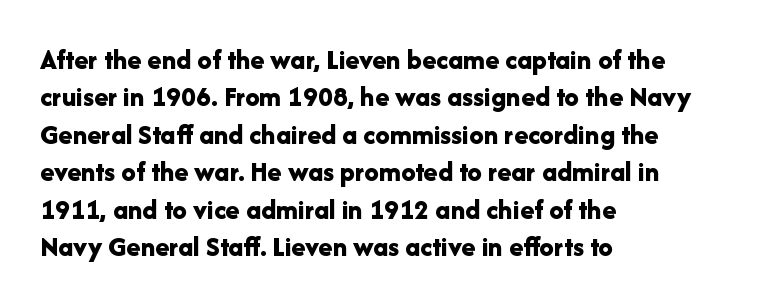
{"serif": "no", "italic": "no", "bold": "yes", "weight": "bold", "width": "normal", "stroke_contrast": "low", "x_height": "medium", "monospaced": "no", "underline": "no", "align": "left", "line_spacing": "normal", "line_spacing_ratio": 1.29, "letter_spacing": "normal", "letter_spacing_em": 0.0, "glyph_px": 29}
